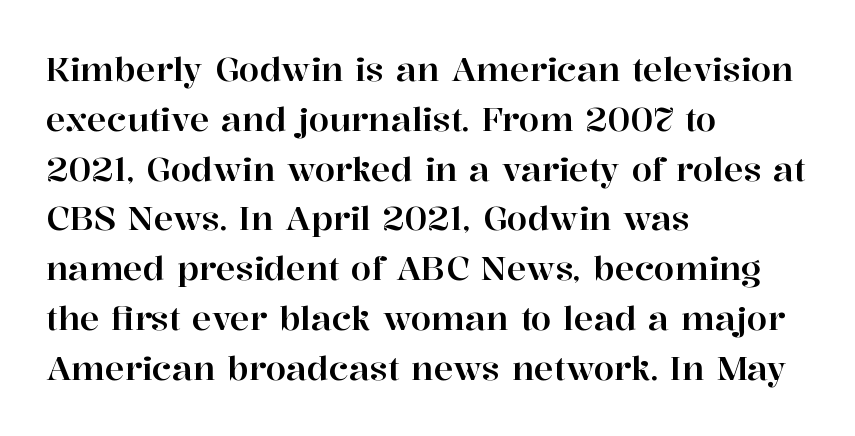
The image shows 33 px serif type, upright; set left-aligned, normal line spacing (1.51x), normal letter spacing, not underlined; high stroke contrast and a medium x-height.
